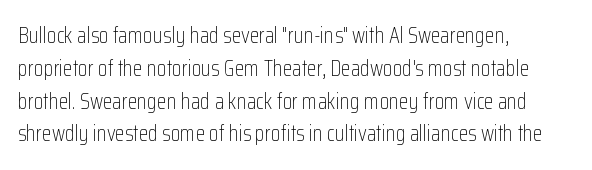
{"italic": "no", "bold": "no", "underline": "no", "align": "left", "line_spacing": "normal", "line_spacing_ratio": 1.49, "letter_spacing": "normal", "letter_spacing_em": 0.0, "glyph_px": 22}
